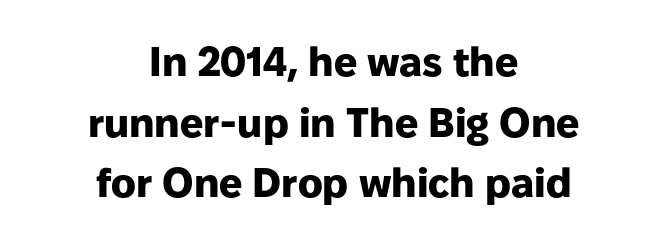
{"serif": "no", "italic": "no", "bold": "yes", "weight": "heavy", "width": "normal", "stroke_contrast": "low", "x_height": "medium", "monospaced": "no", "underline": "no", "align": "center", "line_spacing": "normal", "line_spacing_ratio": 1.48, "letter_spacing": "normal", "letter_spacing_em": 0.0, "glyph_px": 41}
